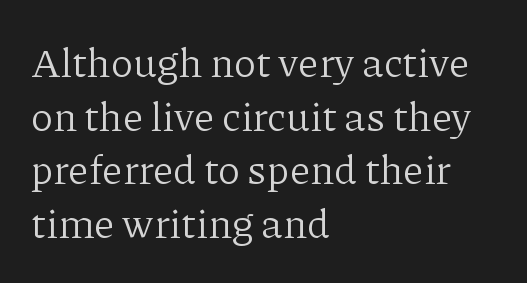
{"serif": "yes", "italic": "no", "bold": "no", "weight": "light", "width": "normal", "stroke_contrast": "low", "x_height": "medium", "monospaced": "no", "underline": "no", "align": "left", "line_spacing": "normal", "line_spacing_ratio": 1.31, "letter_spacing": "normal", "letter_spacing_em": 0.0, "glyph_px": 41}
